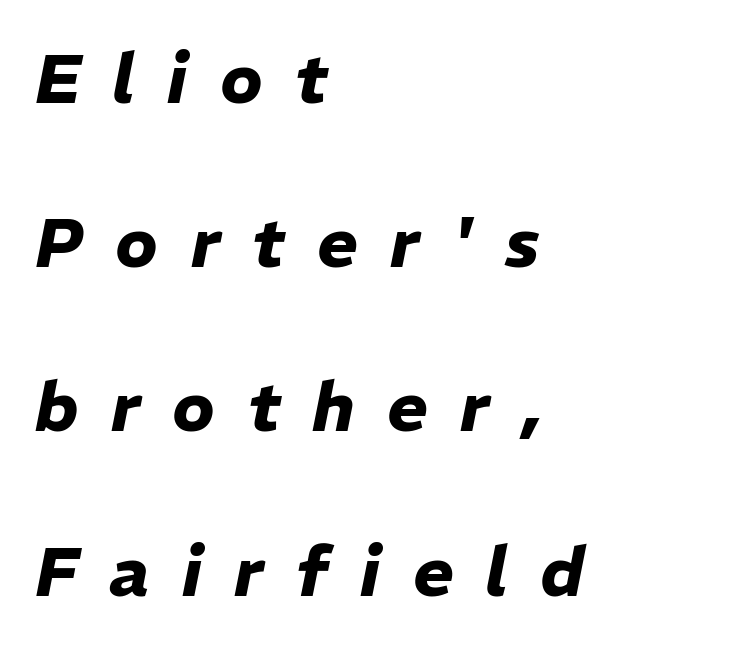
Q: Is the text bold? A: Yes.
Q: Is the text italic (slanted)? A: Yes, it leans right by about 11 degrees.
Q: Is the text underlined? A: No.
Q: How is the paragraph aligned? A: Left-aligned.
Q: Is the spacing between letters normal or unusually wide? A: Unusually wide.
Q: Is the spacing between lines tight, normal or loose? A: Loose.
Q: Width (condensed, normal, or wide)? A: Normal.
Q: Stroke contrast? A: Low.
Q: x-height? A: Medium.
Q: Monospaced? A: No.
